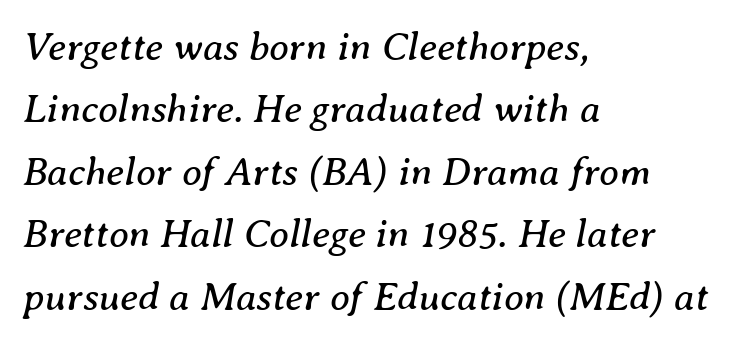
Q: Is the text bold? A: No.
Q: Is the text italic (slanted)? A: Yes, it leans right by about 8 degrees.
Q: Is the typeface a serif or a sans-serif typeface? A: Serif.
Q: Is the text underlined? A: No.
Q: How is the paragraph aligned? A: Left-aligned.
Q: Is the spacing between letters normal or unusually wide? A: Normal.
Q: Is the spacing between lines tight, normal or loose? A: Normal.
Q: Width (condensed, normal, or wide)? A: Normal.
Q: Stroke contrast? A: Medium.
Q: x-height? A: Medium.
Q: Monospaced? A: No.
